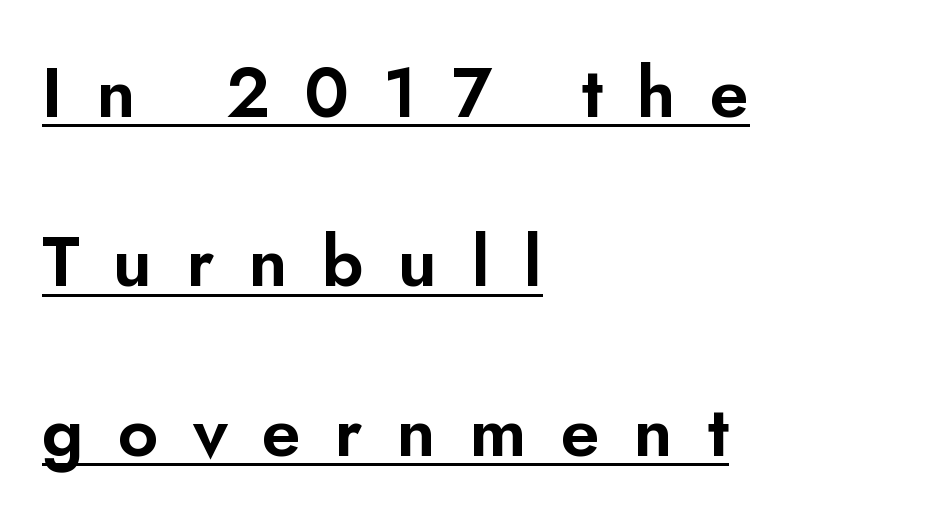
These lines are rendered in a variable-pitch font. Leading: increased. Line starts are locked; line ends wander. Note: no serifs on the glyphs.
